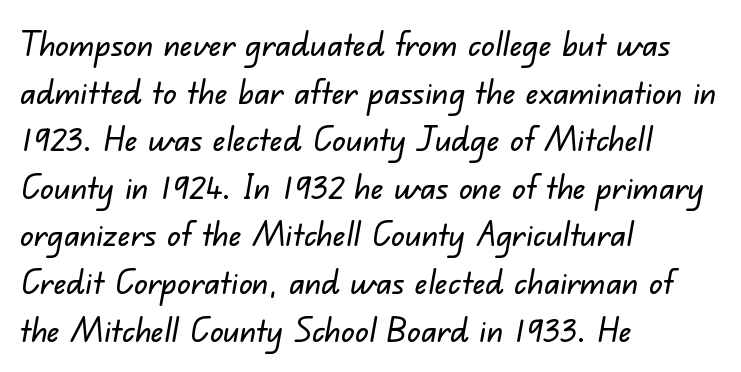
{"serif": "no", "width": "normal", "stroke_contrast": "low", "x_height": "small", "monospaced": "no", "underline": "no", "align": "left", "line_spacing": "normal", "line_spacing_ratio": 1.4, "letter_spacing": "normal", "letter_spacing_em": 0.0, "glyph_px": 34}
